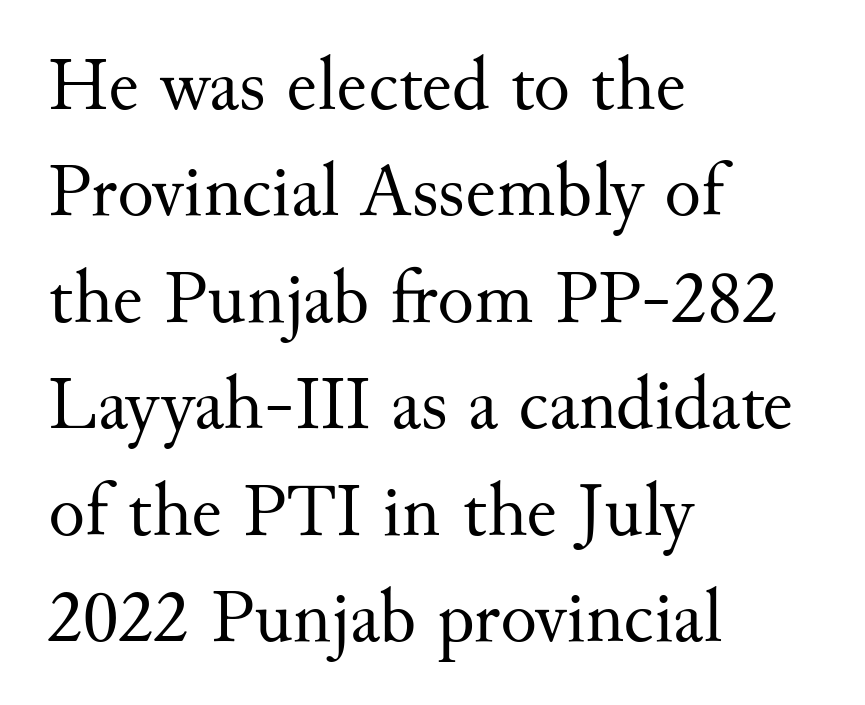
Tall strokes in this sample are plumb rather than angled. This reads as an unemphasized weight, regular at the heaviest. How are the letters spaced? Ordinarily, with no added tracking. I'd call this a serif setting — the letters wear small feet.
